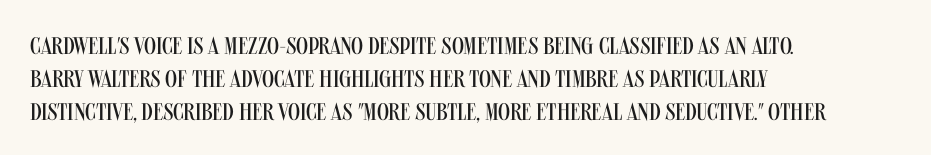
The image shows 24 px text type, upright; set left-aligned, normal line spacing (1.37x), normal letter spacing, not underlined.
